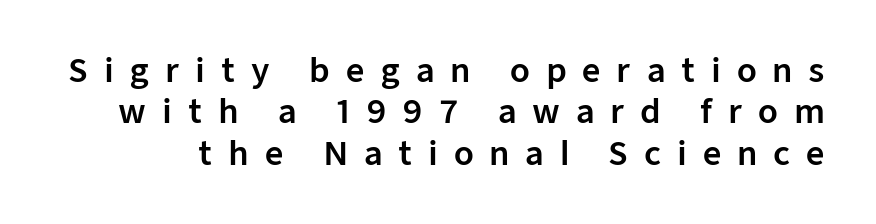
Q: Is the text italic (slanted)? A: No, it is upright.
Q: Is the typeface a serif or a sans-serif typeface? A: Sans-serif.
Q: Is the text underlined? A: No.
Q: Is the spacing between letters normal or unusually wide? A: Unusually wide.
Q: Is the spacing between lines tight, normal or loose? A: Normal.
Q: Width (condensed, normal, or wide)? A: Normal.
Q: Stroke contrast? A: Low.
Q: x-height? A: Medium.
Q: Monospaced? A: No.
